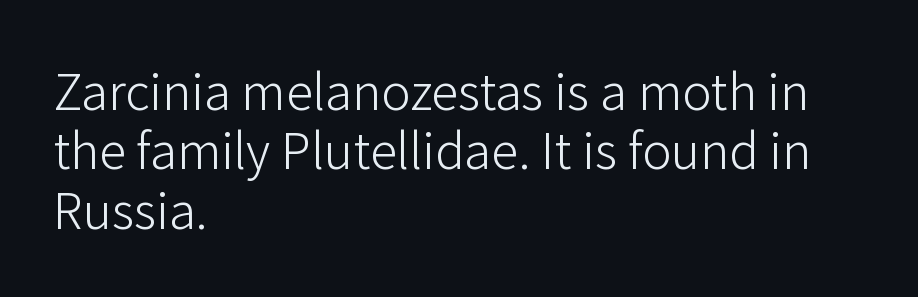
The image shows 49 px light sans-serif type, upright; set left-aligned, line spacing 1.21x, normal letter spacing, not underlined; low stroke contrast and a medium x-height.
